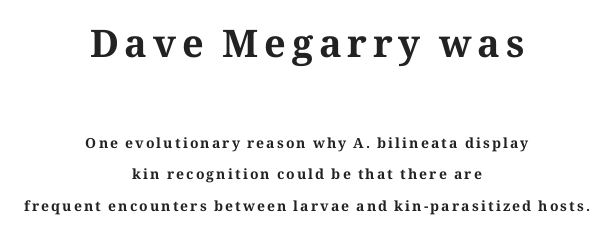
The image shows 38 px bold serif type, upright; set centered, loose line spacing (2.23x), not underlined; the first (top) block is 2.71x larger; medium stroke contrast and a medium x-height.
